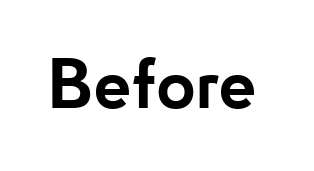
This sample has the flowing, uneven cadence of proportional lettering. The rendering uses a bold face; every stroke is thick and dark. Each row of text sits above clean, open space. No feet cap the strokes, marking this as sans-serif type. The tracking reads as untouched default to a designer's eye. Ascenders rise straight up at ninety degrees.
